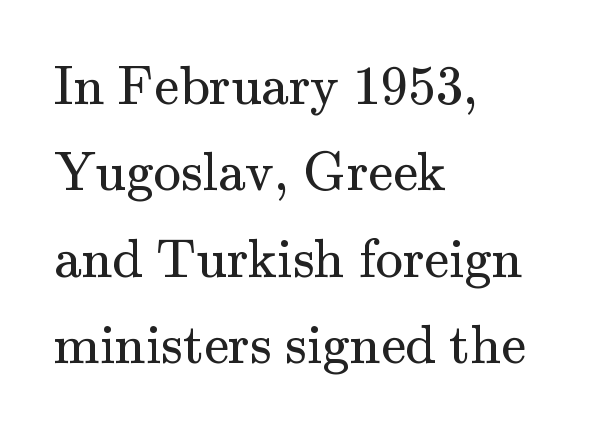
Q: Is the text bold? A: No.
Q: Is the text italic (slanted)? A: No, it is upright.
Q: Is the typeface a serif or a sans-serif typeface? A: Serif.
Q: Is the text underlined? A: No.
Q: How is the paragraph aligned? A: Left-aligned.
Q: Is the spacing between letters normal or unusually wide? A: Normal.
Q: Is the spacing between lines tight, normal or loose? A: Normal.
Q: Width (condensed, normal, or wide)? A: Normal.
Q: Stroke contrast? A: Medium.
Q: x-height? A: Small.
Q: Monospaced? A: No.
